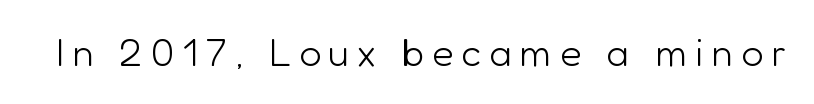
Ink coverage per letter is moderate at most. There is plenty of visible air inserted between adjacent glyphs. The area under the type is left untouched. The designer went with a sans here, leaving each stem footless. Here the designer chose a conventional face with non-uniform glyph widths.
